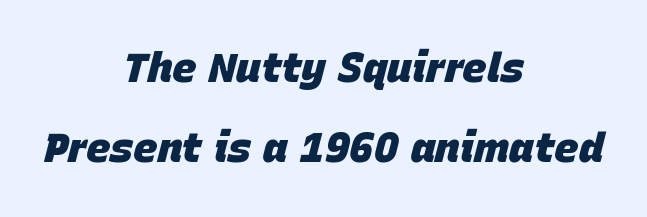
The image shows 41 px heavy type, italic (leaning right); set centered, loose line spacing (1.96x), normal letter spacing, not underlined; low stroke contrast and a large x-height.
